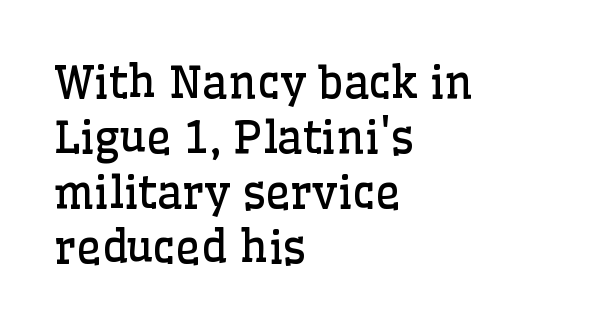
The image shows 44 px regular-weight serif type, upright; set left-aligned, normal line spacing (1.25x), normal letter spacing, not underlined; low stroke contrast and a medium x-height.
